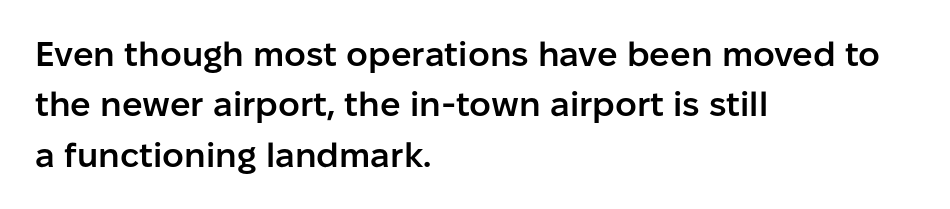
{"serif": "no", "italic": "no", "bold": "semi", "weight": "semibold", "width": "normal", "stroke_contrast": "low", "x_height": "medium", "monospaced": "no", "underline": "no", "align": "left", "line_spacing": "normal", "line_spacing_ratio": 1.48, "letter_spacing": "normal", "letter_spacing_em": 0.0, "glyph_px": 34}
